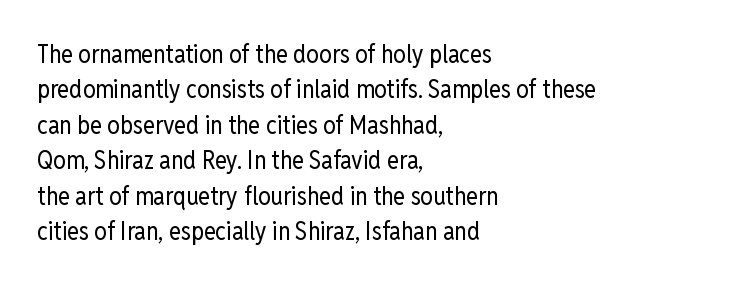
{"italic": "no", "bold": "no", "underline": "no", "align": "left", "line_spacing": "normal", "line_spacing_ratio": 1.42, "letter_spacing": "normal", "letter_spacing_em": 0.0, "glyph_px": 25}
